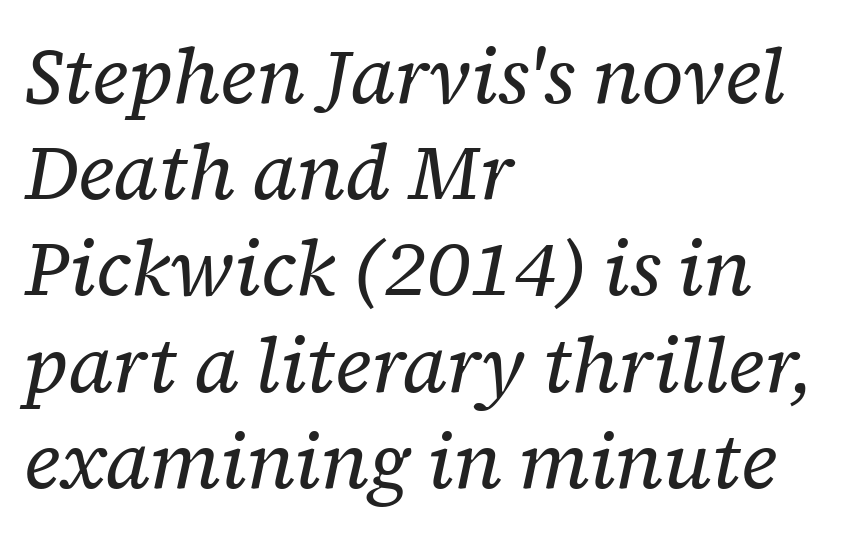
{"serif": "yes", "italic": "yes", "lean": "right", "slant_degrees": 12, "bold": "no", "weight": "regular", "width": "normal", "stroke_contrast": "low", "x_height": "medium", "monospaced": "no", "underline": "no", "align": "left", "line_spacing": "normal", "line_spacing_ratio": 1.25, "letter_spacing": "normal", "letter_spacing_em": 0.0, "glyph_px": 77}
